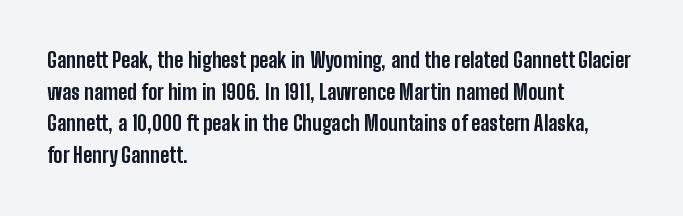
The image shows 21 px bold type, upright; set left-aligned, normal line spacing (1.51x), normal letter spacing, not underlined.
